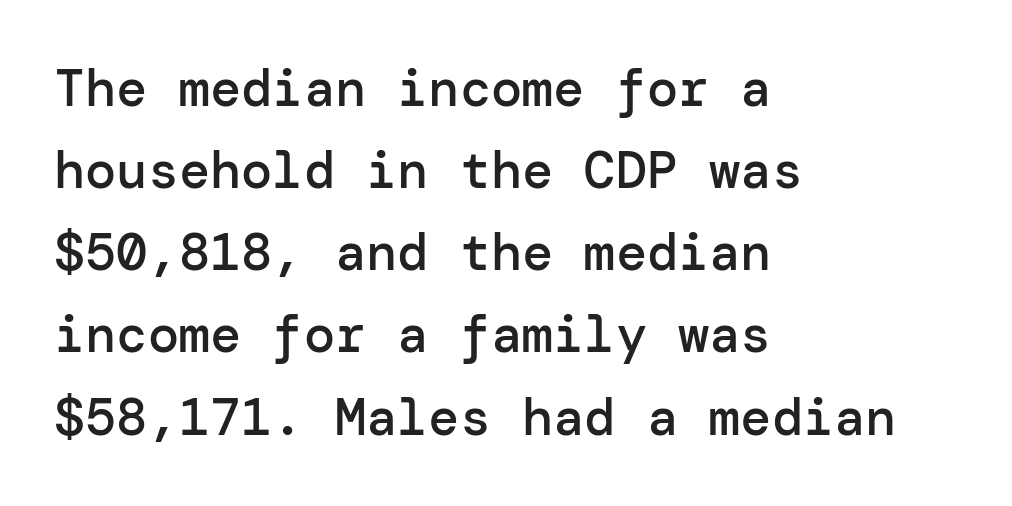
{"serif": "no", "italic": "no", "bold": "semi", "weight": "semibold", "width": "normal", "stroke_contrast": "low", "x_height": "medium", "underline": "no", "align": "left", "line_spacing": "normal", "line_spacing_ratio": 1.58, "letter_spacing": "normal", "letter_spacing_em": 0.0, "glyph_px": 52}
